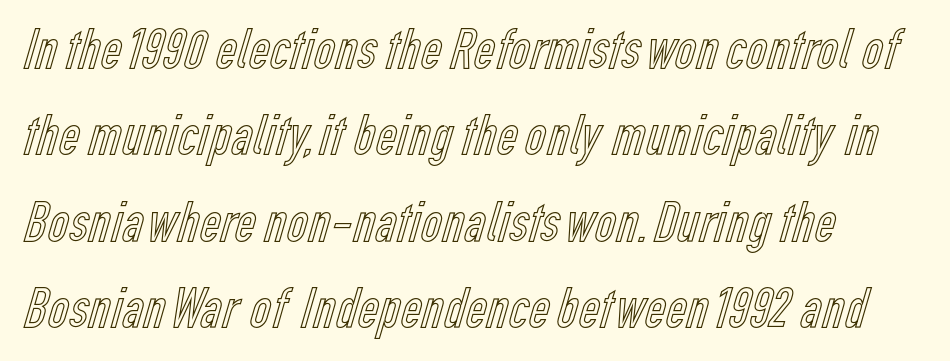
{"width": "condensed", "x_height": "medium", "monospaced": "no", "underline": "no", "line_spacing": "normal", "line_spacing_ratio": 1.49, "letter_spacing": "normal", "letter_spacing_em": 0.0, "glyph_px": 58}
